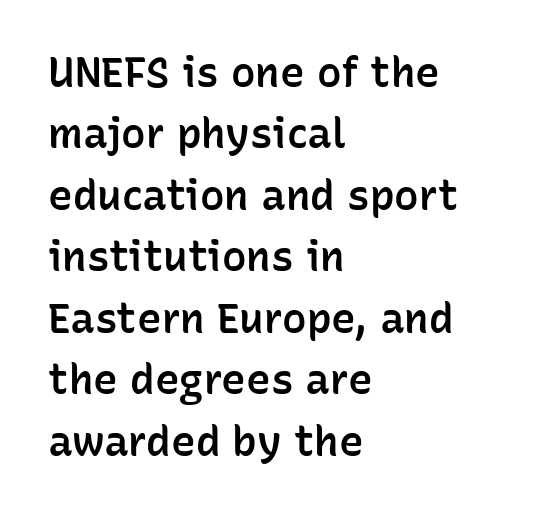
The image shows 41 px semibold sans-serif type, upright; set left-aligned, normal line spacing (1.5x), normal letter spacing, not underlined; low stroke contrast and a medium x-height.
